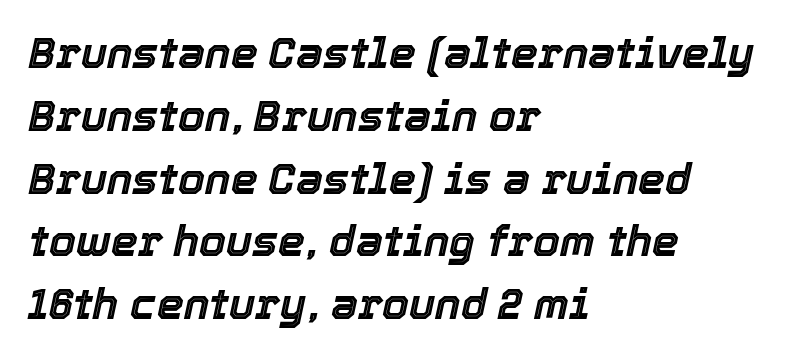
{"italic": "yes", "lean": "right", "slant_degrees": 12, "width": "normal", "x_height": "medium", "monospaced": "no", "underline": "no", "align": "left", "line_spacing": "normal", "line_spacing_ratio": 1.46, "letter_spacing": "normal", "letter_spacing_em": 0.0, "glyph_px": 43}
